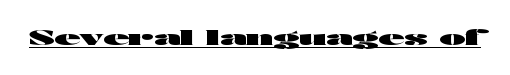
The image shows 21 px bold type, upright; set normal letter spacing, underlined.
